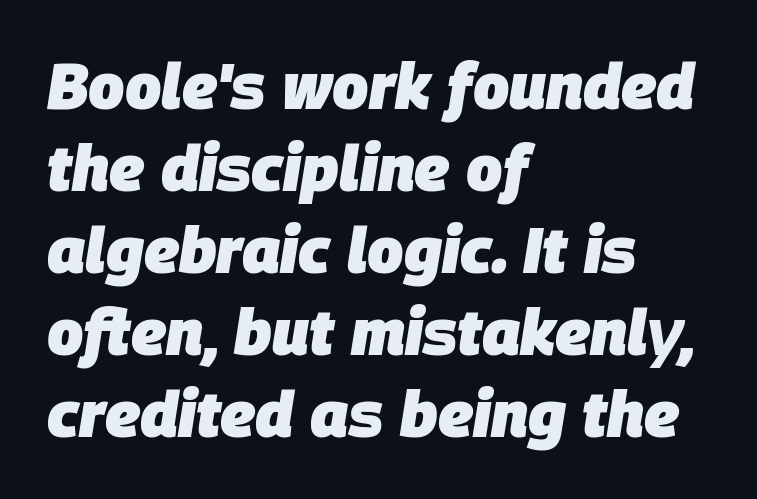
The image shows 64 px heavy type, italic (leaning right); set left-aligned, normal line spacing (1.28x), normal letter spacing, not underlined; low stroke contrast and a large x-height.
